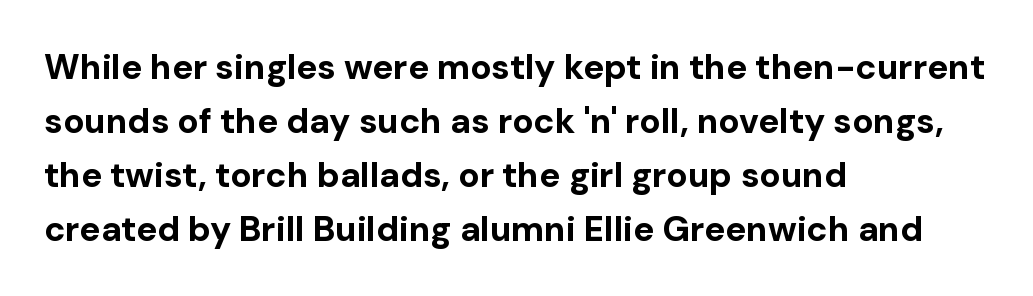
The image shows 35 px bold sans-serif type, upright; set left-aligned, normal line spacing (1.54x), normal letter spacing, not underlined; low stroke contrast and a medium x-height.
